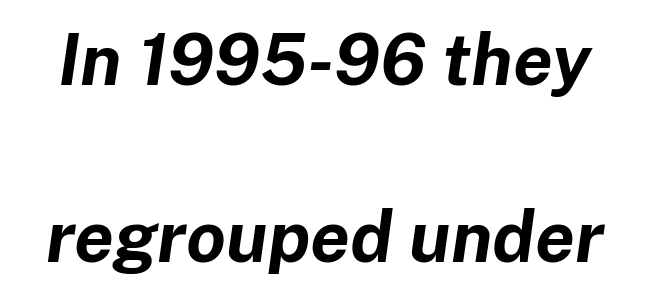
{"italic": "yes", "lean": "right", "slant_degrees": 8, "bold": "yes", "weight": "bold", "width": "normal", "stroke_contrast": "low", "x_height": "medium", "monospaced": "no", "underline": "no", "line_spacing": "loose", "line_spacing_ratio": 2.49, "letter_spacing": "normal", "letter_spacing_em": 0.0, "glyph_px": 71}
